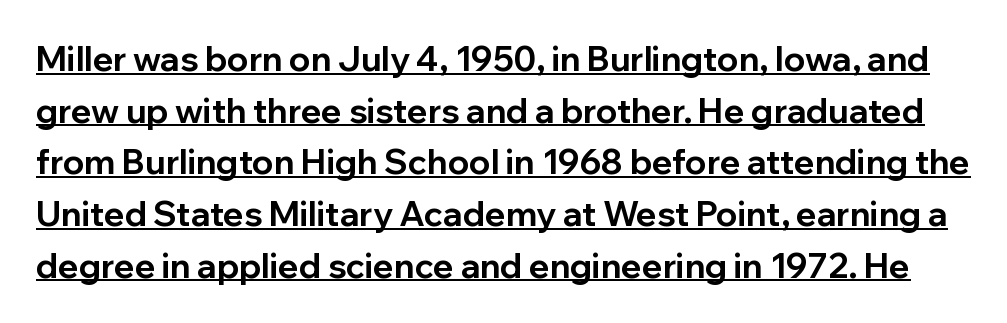
{"serif": "no", "italic": "no", "bold": "yes", "weight": "bold", "width": "normal", "stroke_contrast": "low", "x_height": "medium", "monospaced": "no", "underline": "yes", "line_spacing": "normal", "line_spacing_ratio": 1.52, "letter_spacing": "normal", "letter_spacing_em": 0.0, "glyph_px": 34}
